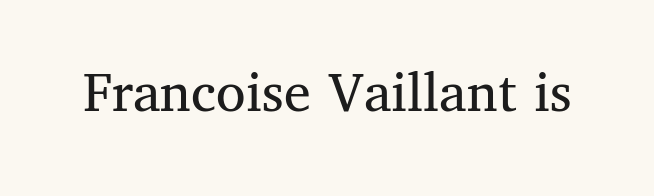
The image shows 60 px regular-weight serif type, upright; set normal letter spacing, not underlined; medium stroke contrast and a medium x-height.
